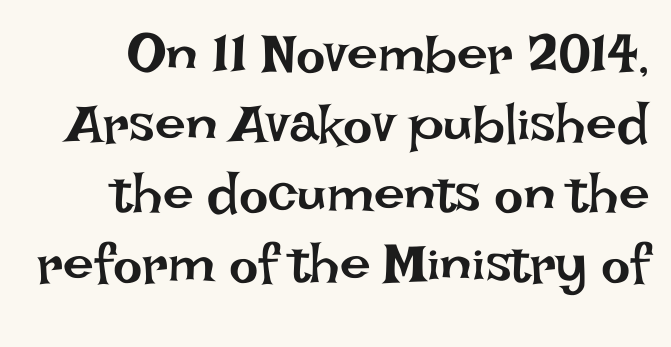
The image shows 55 px regular-weight type, upright; set normal line spacing (1.27x), normal letter spacing, not underlined; low stroke contrast and a large x-height.
